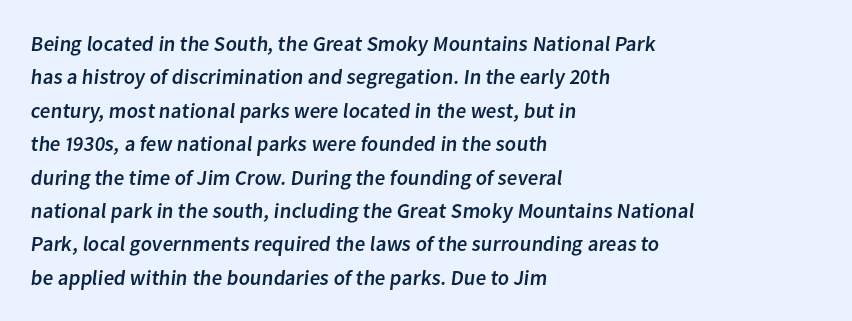
Here the glyphs are tracked normally, forming tight word shapes. Unmarked baselines from the first word to the last. Visually the block forms a straight wall on the left and a jagged coastline on the right. The space between consecutive lines is moderate.
